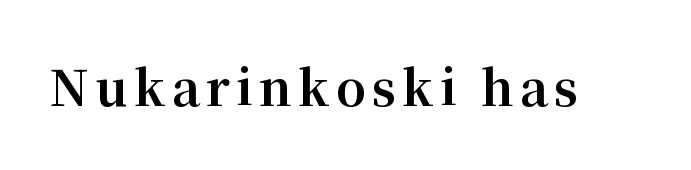
{"serif": "yes", "italic": "no", "bold": "yes", "weight": "bold", "width": "normal", "stroke_contrast": "medium", "x_height": "medium", "monospaced": "no", "underline": "no", "glyph_px": 48}
